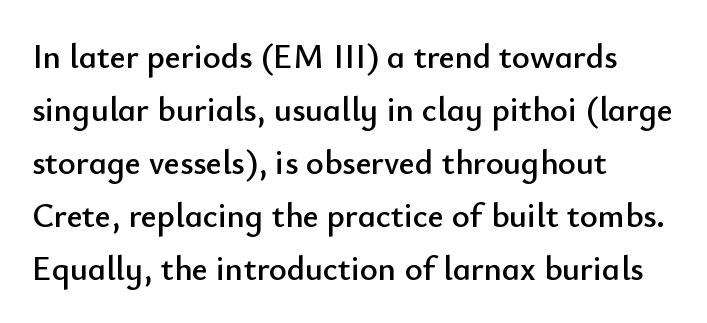
The image shows 34 px sans-serif type, upright; set left-aligned, normal line spacing (1.56x), normal letter spacing, not underlined; low stroke contrast and a small x-height.
